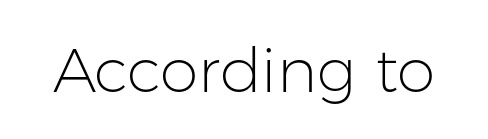
{"serif": "no", "italic": "no", "bold": "no", "weight": "light", "width": "normal", "stroke_contrast": "low", "x_height": "medium", "monospaced": "no", "underline": "no", "letter_spacing": "normal", "letter_spacing_em": 0.0, "glyph_px": 62}
